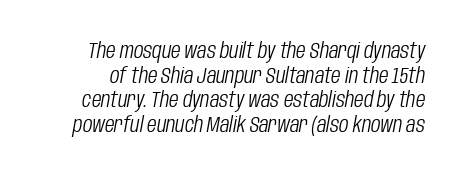
Vertical spacing — tight. Notice how the stems are inclined rather than vertical — that's the hallmark of italics. Is the type heavy? It reads as light-to-regular instead. This rendering leaves character spacing at its baseline value. Check under the words: just untouched page.
